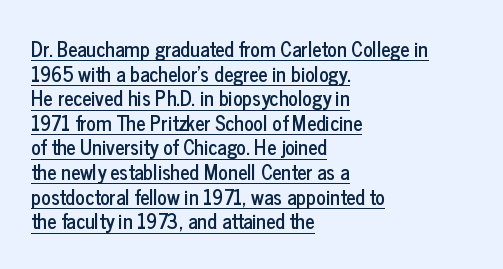
{"italic": "no", "underline": "yes", "align": "left", "line_spacing_ratio": 1.23, "letter_spacing": "normal", "letter_spacing_em": 0.0, "glyph_px": 20}
